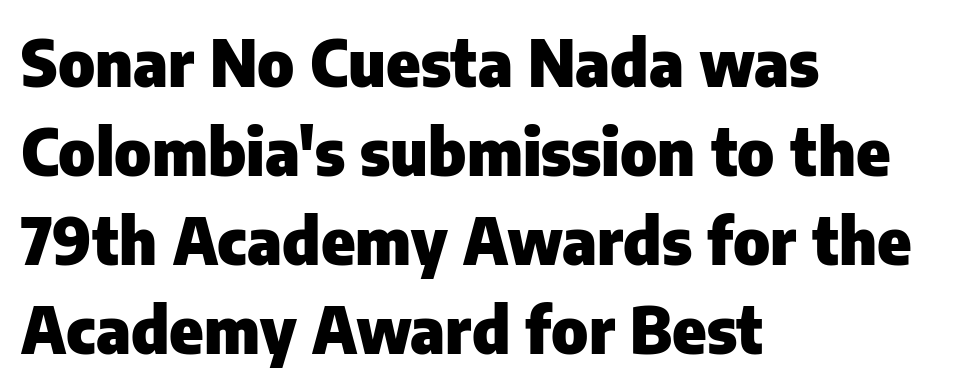
Descender tails drop into unmarked territory. Character widths vary here, with narrow letters taking less room than wide ones. In CSS terms this would be text-align: left. Each letter's strokes conclude bluntly, with no projecting serifs.
